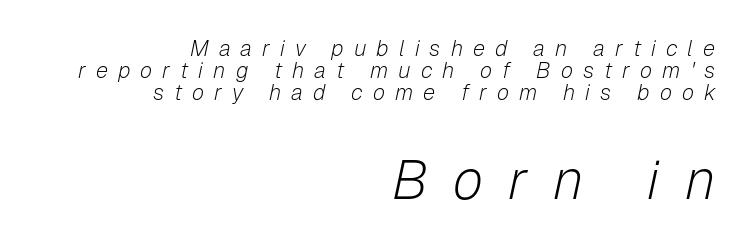
The image shows 55 px light type, italic (leaning right); set right-aligned, tight line spacing (1.0x), unusually wide letter spacing (+0.46 em), not underlined; the second (bottom) block is 2.5x larger; low stroke contrast and a medium x-height.
